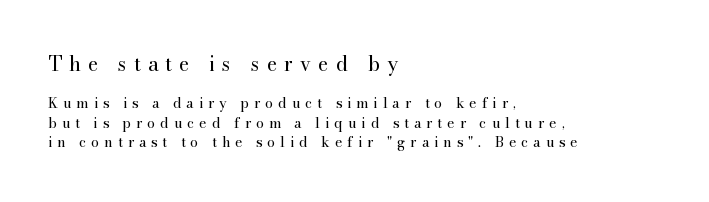
{"italic": "no", "bold": "no", "underline": "no", "align": "left", "line_spacing": "normal", "line_spacing_ratio": 1.4, "letter_spacing": "wide", "letter_spacing_em": 0.36, "larger_block": "first", "size_ratio": 1.43, "glyph_px": 20}
